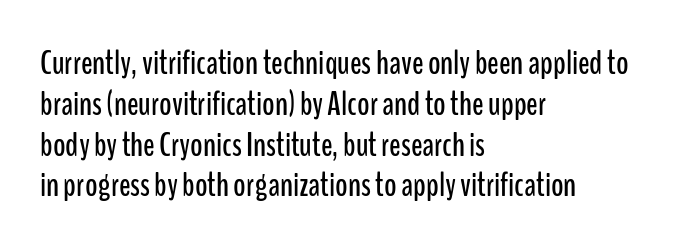
The image shows 34 px condensed sans-serif type, upright; set left-aligned, line spacing 1.2x, normal letter spacing, not underlined; low stroke contrast and a medium x-height.
